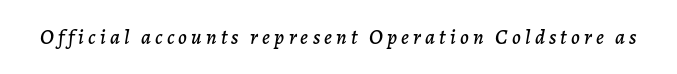
Q: Is the text italic (slanted)? A: Yes, it leans right by about 7 degrees.
Q: Is the text underlined? A: No.
Q: Is the spacing between letters normal or unusually wide? A: Unusually wide.
